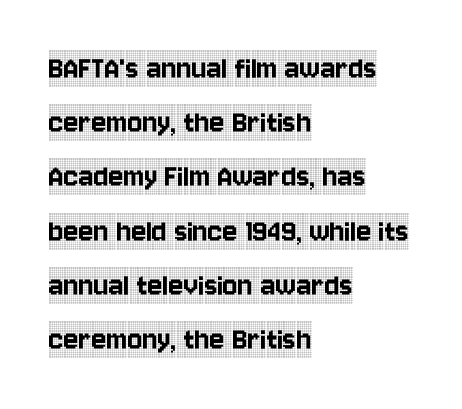
The image shows 35 px condensed serif type, upright; set left-aligned, normal line spacing (1.55x), normal letter spacing, not underlined; a large x-height.
